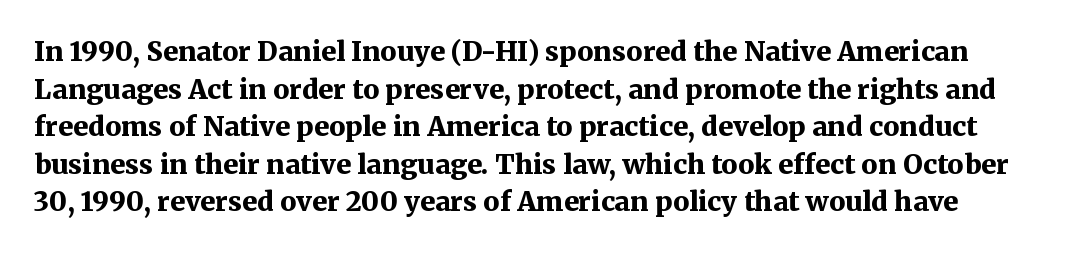
Horizontal bands of white between lines are of average thickness. Nothing unusual about the tracking: characters are spaced as the font intends. Chunky letters — that's bold for sure. Ordinary non-slanted type is in use.
